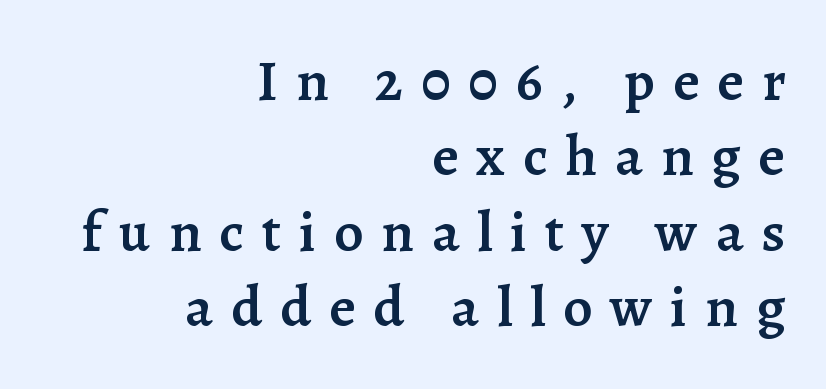
The image shows 58 px semibold serif type, upright; set right-aligned, normal line spacing (1.3x), unusually wide letter spacing (+0.31 em), not underlined; low stroke contrast and a medium x-height.
